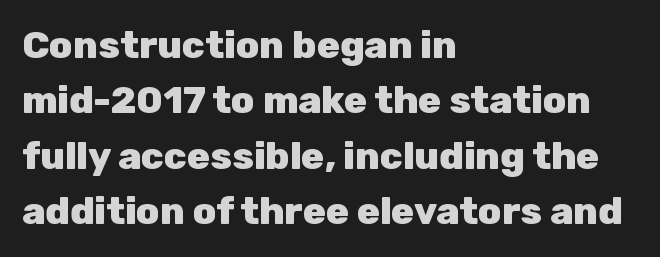
Honestly, the row spacing looks completely unremarkable. The letters advance in unequal steps, a hallmark of proportional type. Unlike a traditional serif, this face leaves its strokes unadorned. Chunky letters — that's bold for sure.
